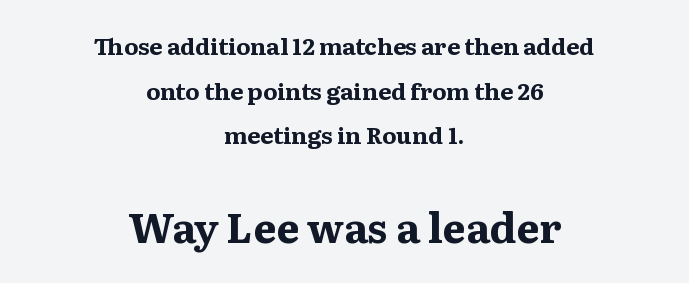
The passage shown is typed in a proportional face where columns would drift. The lines are spread far apart with generous leading. Serif or sans? Serif — the stroke terminals have little feet. Here the glyphs are tracked normally, forming tight word shapes. This is roman type, the default non-slanted kind. Heavy-handed strokes throughout: this text is bold.
